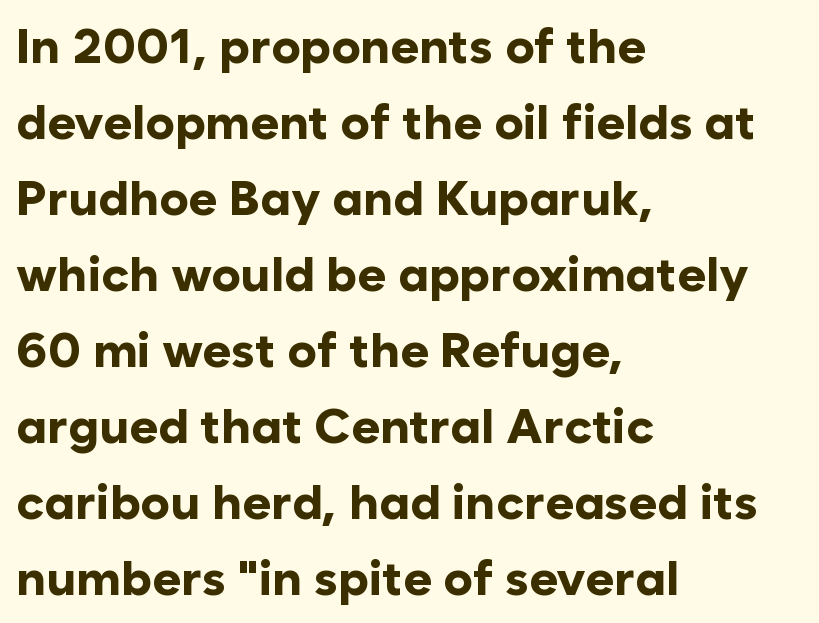
The image shows 49 px bold sans-serif type, upright; set left-aligned, normal line spacing (1.55x), normal letter spacing, not underlined; low stroke contrast and a medium x-height.
